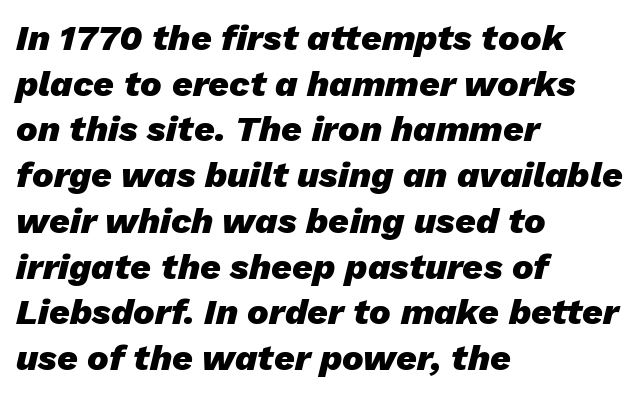
Q: Is the text bold? A: Yes.
Q: Is the text italic (slanted)? A: Yes, it leans right by about 13 degrees.
Q: Is the text underlined? A: No.
Q: How is the paragraph aligned? A: Left-aligned.
Q: Is the spacing between letters normal or unusually wide? A: Normal.
Q: Is the spacing between lines tight, normal or loose? A: Normal.
Q: Width (condensed, normal, or wide)? A: Normal.
Q: Stroke contrast? A: Low.
Q: x-height? A: Medium.
Q: Monospaced? A: No.
